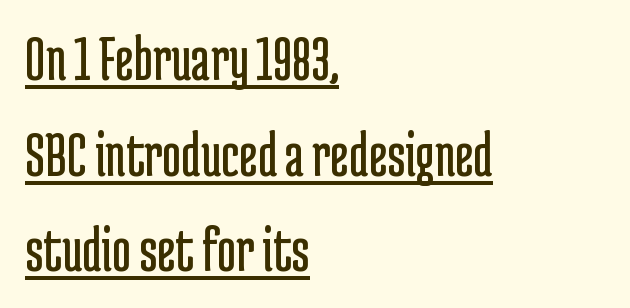
Q: Is the text bold? A: No.
Q: Is the text italic (slanted)? A: No, it is upright.
Q: Is the typeface a serif or a sans-serif typeface? A: Sans-serif.
Q: Is the text underlined? A: Yes.
Q: How is the paragraph aligned? A: Left-aligned.
Q: Is the spacing between letters normal or unusually wide? A: Normal.
Q: Is the spacing between lines tight, normal or loose? A: Normal.
Q: Width (condensed, normal, or wide)? A: Condensed.
Q: Stroke contrast? A: Low.
Q: x-height? A: Medium.
Q: Monospaced? A: No.
